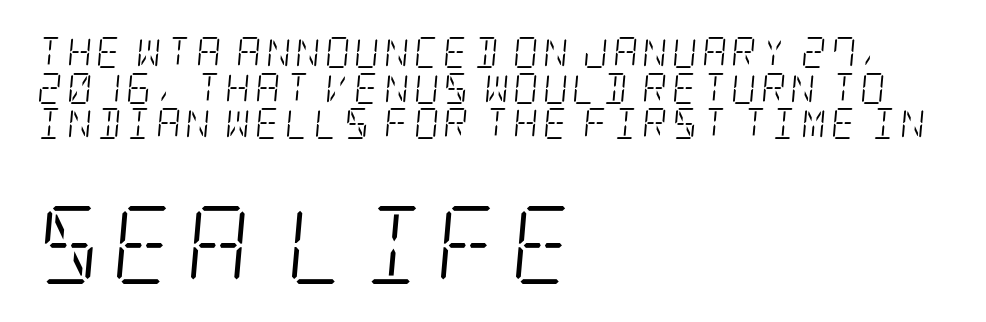
{"serif": "yes", "italic": "yes", "lean": "right", "slant_degrees": 5, "bold": "no", "weight": "light", "width": "condensed", "stroke_contrast": "low", "x_height": "large", "underline": "no", "align": "left", "line_spacing": "tight", "line_spacing_ratio": 1.15, "larger_block": "second", "size_ratio": 2.52, "glyph_px": 78}
